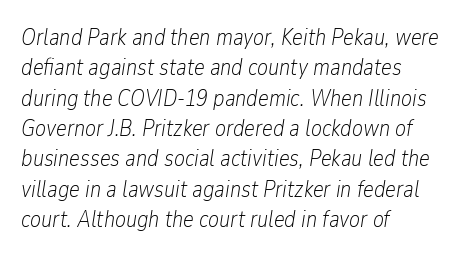
Q: Is the text bold? A: No.
Q: Is the text italic (slanted)? A: Yes, it leans right by about 9 degrees.
Q: Is the text underlined? A: No.
Q: How is the paragraph aligned? A: Left-aligned.
Q: Is the spacing between letters normal or unusually wide? A: Normal.
Q: Is the spacing between lines tight, normal or loose? A: Normal.
